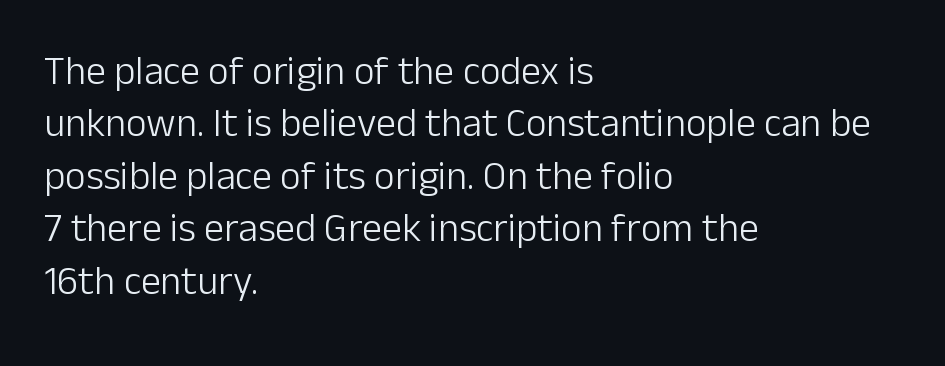
{"serif": "no", "italic": "no", "bold": "no", "weight": "light", "width": "normal", "stroke_contrast": "low", "x_height": "medium", "monospaced": "no", "underline": "no", "align": "left", "line_spacing": "normal", "line_spacing_ratio": 1.31, "letter_spacing": "normal", "letter_spacing_em": 0.0, "glyph_px": 40}
